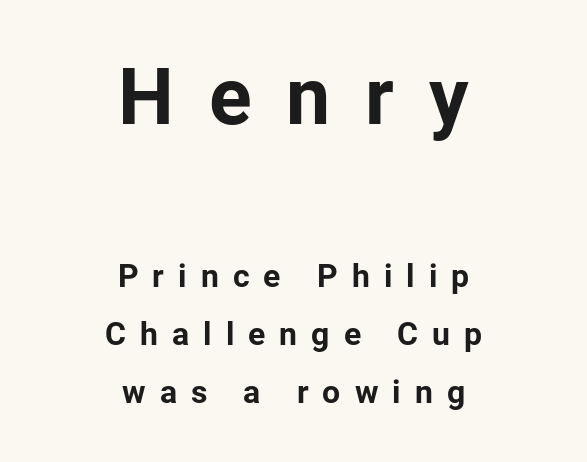
{"serif": "no", "italic": "no", "bold": "yes", "weight": "bold", "width": "normal", "stroke_contrast": "low", "x_height": "medium", "monospaced": "no", "underline": "no", "align": "center", "line_spacing_ratio": 1.82, "letter_spacing": "wide", "letter_spacing_em": 0.44, "larger_block": "first", "size_ratio": 2.47, "glyph_px": 79}
